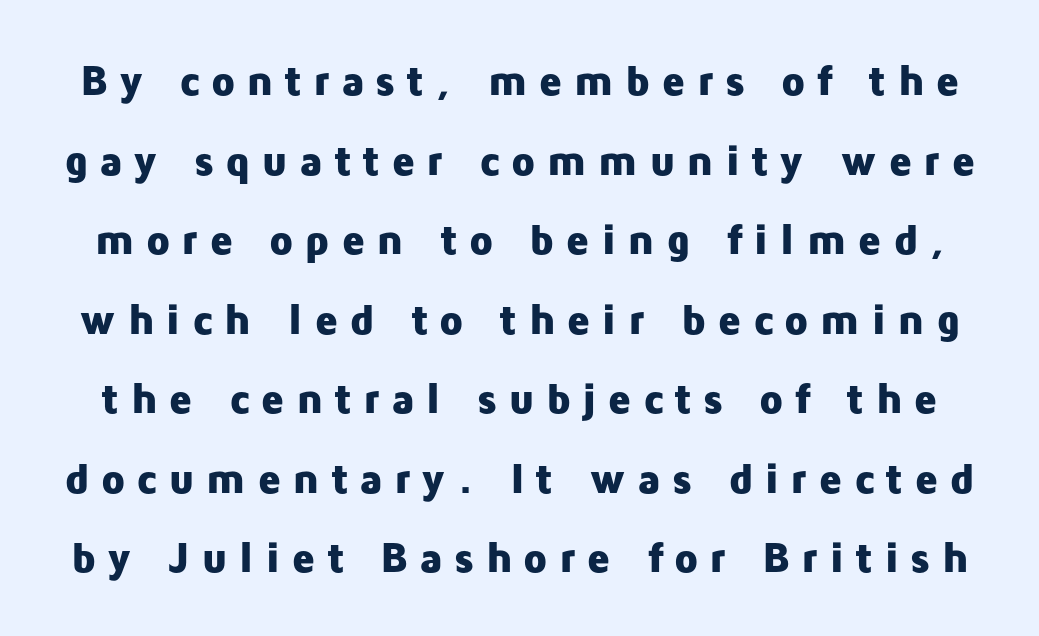
Quick note: not italic, upright. The passage shown has open, widely tracked lettering throughout. The typesetting leans heavy: a genuine bold. A typesetter would call this proportional, since set widths differ per character. A sans-serif font was chosen for this passage.
